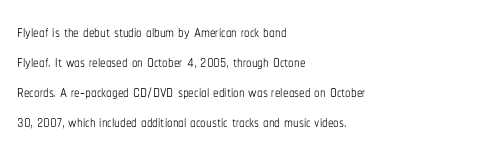
{"italic": "no", "bold": "no", "underline": "no", "align": "left", "line_spacing": "normal", "line_spacing_ratio": 1.36, "letter_spacing": "normal", "letter_spacing_em": 0.0, "glyph_px": 22}
